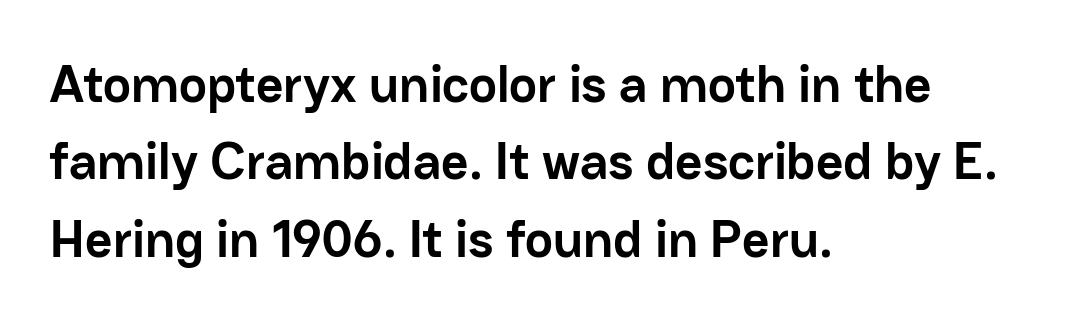
Q: Is the text bold? A: Yes.
Q: Is the text italic (slanted)? A: No, it is upright.
Q: Is the typeface a serif or a sans-serif typeface? A: Sans-serif.
Q: Is the text underlined? A: No.
Q: How is the paragraph aligned? A: Left-aligned.
Q: Is the spacing between letters normal or unusually wide? A: Normal.
Q: Is the spacing between lines tight, normal or loose? A: Normal.
Q: Width (condensed, normal, or wide)? A: Normal.
Q: Stroke contrast? A: Low.
Q: x-height? A: Medium.
Q: Monospaced? A: No.
